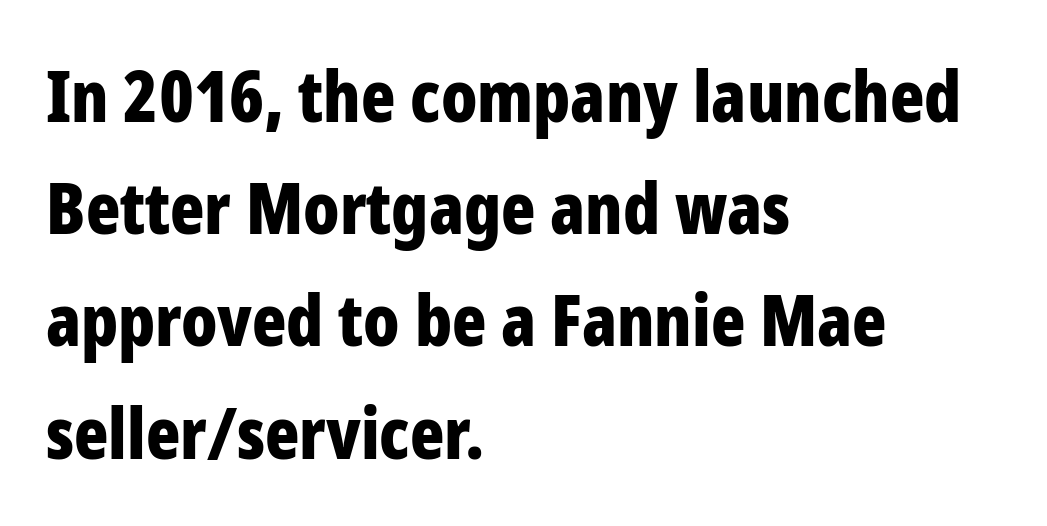
The image shows 71 px bold, condensed sans-serif type, upright; set left-aligned, normal line spacing (1.58x), normal letter spacing, not underlined; low stroke contrast and a medium x-height.
